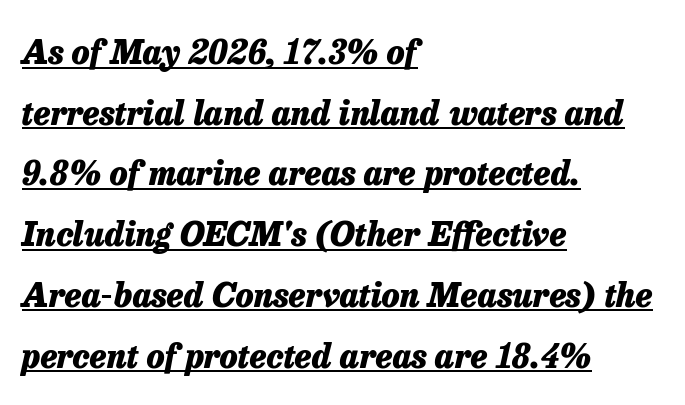
Q: Is the text bold? A: Yes.
Q: Is the text italic (slanted)? A: Yes, it leans right by about 13 degrees.
Q: Is the text underlined? A: Yes.
Q: How is the paragraph aligned? A: Left-aligned.
Q: Is the spacing between letters normal or unusually wide? A: Normal.
Q: Width (condensed, normal, or wide)? A: Normal.
Q: Stroke contrast? A: Low.
Q: x-height? A: Medium.
Q: Monospaced? A: No.
